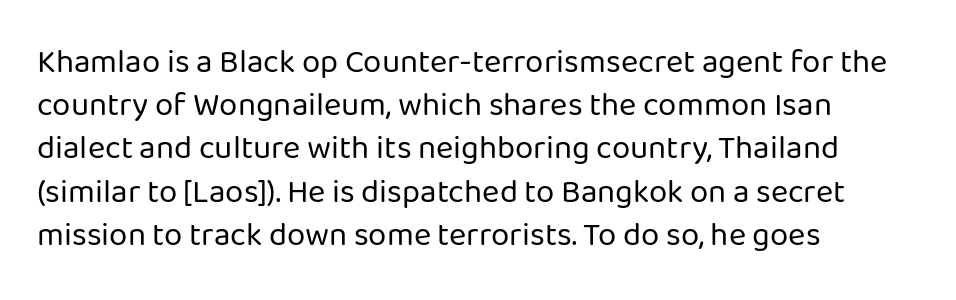
Q: Is the text bold? A: No.
Q: Is the text italic (slanted)? A: No, it is upright.
Q: Is the typeface a serif or a sans-serif typeface? A: Sans-serif.
Q: Is the text underlined? A: No.
Q: How is the paragraph aligned? A: Left-aligned.
Q: Is the spacing between letters normal or unusually wide? A: Normal.
Q: Is the spacing between lines tight, normal or loose? A: Normal.
Q: Width (condensed, normal, or wide)? A: Normal.
Q: Stroke contrast? A: Low.
Q: x-height? A: Medium.
Q: Monospaced? A: No.
